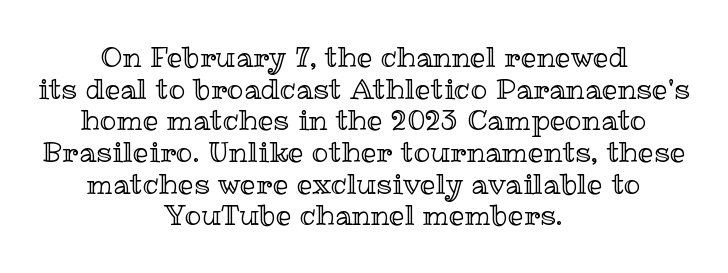
{"italic": "no", "width": "normal", "x_height": "medium", "monospaced": "no", "underline": "no", "align": "center", "line_spacing": "tight", "line_spacing_ratio": 1.13, "letter_spacing": "normal", "letter_spacing_em": 0.0, "glyph_px": 28}
